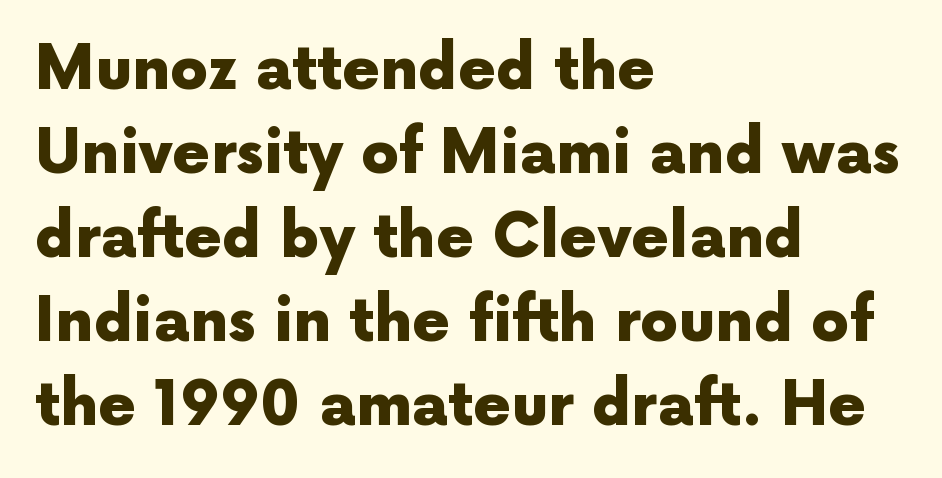
{"serif": "no", "italic": "no", "bold": "yes", "weight": "heavy", "width": "normal", "x_height": "medium", "monospaced": "no", "underline": "no", "align": "left", "line_spacing": "normal", "line_spacing_ratio": 1.4, "letter_spacing": "normal", "letter_spacing_em": 0.0, "glyph_px": 60}
